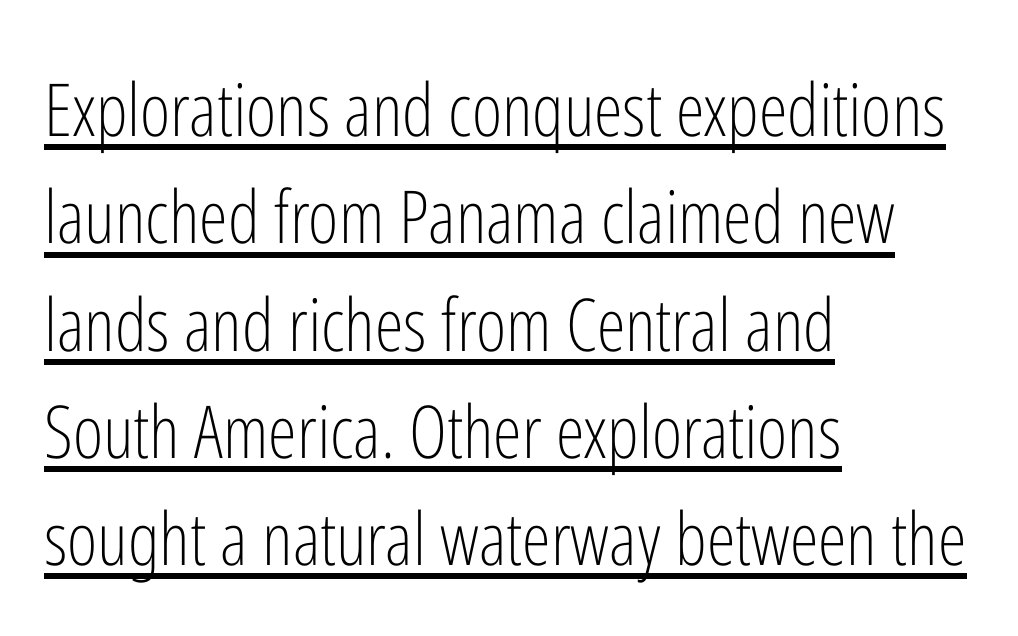
Q: Is the text bold? A: No.
Q: Is the text italic (slanted)? A: No, it is upright.
Q: Is the typeface a serif or a sans-serif typeface? A: Sans-serif.
Q: Is the text underlined? A: Yes.
Q: How is the paragraph aligned? A: Left-aligned.
Q: Is the spacing between letters normal or unusually wide? A: Normal.
Q: Is the spacing between lines tight, normal or loose? A: Normal.
Q: Width (condensed, normal, or wide)? A: Condensed.
Q: Stroke contrast? A: Low.
Q: x-height? A: Medium.
Q: Monospaced? A: No.
